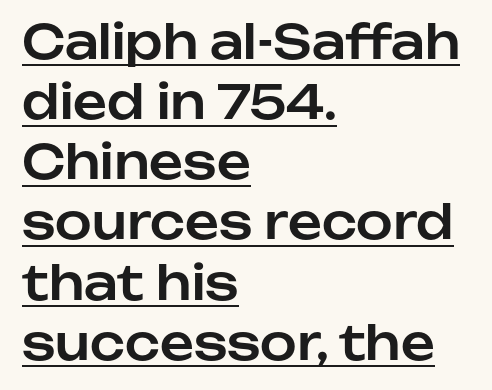
Emphasis is given by a line drawn under the lettering. The designer went with a sans here, leaving each stem footless. Horizontally, the lines are justified to the leading edge only. The specimen reads as upright at a glance. The gaps between neighbouring characters are ordinary and unremarkable. Summary of vertical rhythm: regular, with standard interline spacing.
